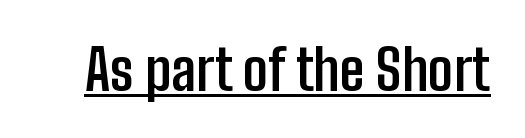
The face used here appears with an underline applied. Spacing verdict: proportional, widths tailored to each character. Words appear dense and cohesive because spacing is normal. These lines are composed in type without serifs. Ascenders rise straight up at ninety degrees. Stroke thickness is high; the sample reads as a true bold.
